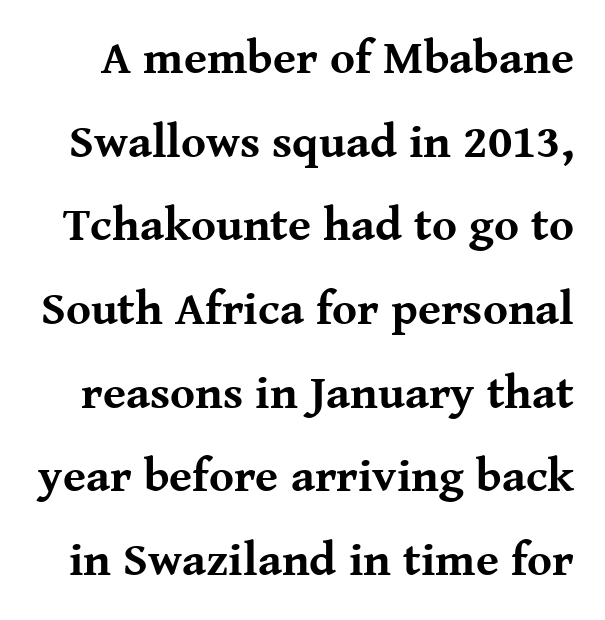
{"serif": "yes", "italic": "no", "bold": "yes", "weight": "bold", "width": "normal", "stroke_contrast": "medium", "x_height": "medium", "monospaced": "no", "underline": "no", "line_spacing_ratio": 1.78, "letter_spacing": "normal", "letter_spacing_em": 0.0, "glyph_px": 47}
